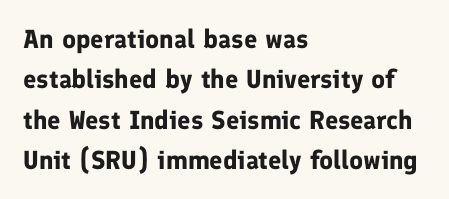
Q: Is the text bold? A: Yes.
Q: Is the text italic (slanted)? A: No, it is upright.
Q: Is the text underlined? A: No.
Q: How is the paragraph aligned? A: Left-aligned.
Q: Is the spacing between letters normal or unusually wide? A: Normal.
Q: Is the spacing between lines tight, normal or loose? A: Normal.
